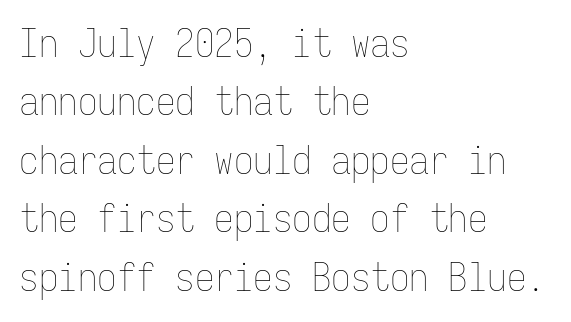
Spacing verdict: monospaced, one width for all characters. Descenders hang freely into open space. If you drew a line through each stem, it would be perfectly vertical. How would I describe the line gaps? Plain and ordinary. The cut favours lightness, reaching ordinary text weight at its darkest. Spacing between characters is what you'd get straight out of the box.
